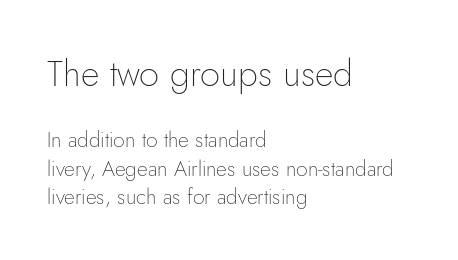
{"serif": "no", "italic": "no", "bold": "no", "weight": "thin", "width": "normal", "stroke_contrast": "low", "x_height": "small", "monospaced": "no", "underline": "no", "align": "left", "line_spacing": "normal", "line_spacing_ratio": 1.35, "letter_spacing": "normal", "letter_spacing_em": 0.0, "larger_block": "first", "size_ratio": 1.71, "glyph_px": 36}
